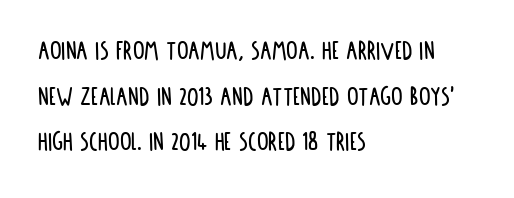
Nope, not italic — everything's standing straight. Tracking here is standard; glyphs follow each other at the usual distance. These lines sit exactly where default settings would place them. Typeset ragged right — the left edge is the straight one.
